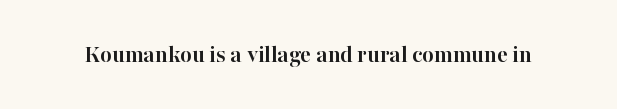
The image shows 25 px bold type, upright; set normal letter spacing, not underlined.
